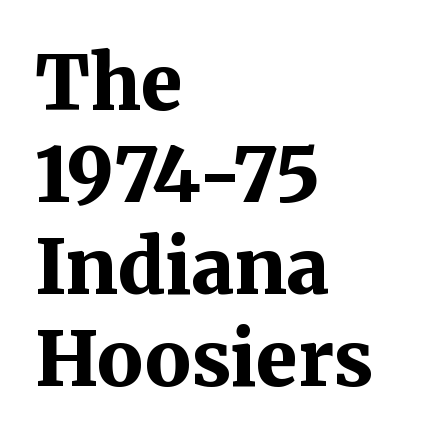
Q: Is the text bold? A: Yes.
Q: Is the text italic (slanted)? A: No, it is upright.
Q: Is the typeface a serif or a sans-serif typeface? A: Serif.
Q: Is the text underlined? A: No.
Q: How is the paragraph aligned? A: Left-aligned.
Q: Is the spacing between letters normal or unusually wide? A: Normal.
Q: Width (condensed, normal, or wide)? A: Normal.
Q: Stroke contrast? A: Medium.
Q: x-height? A: Medium.
Q: Monospaced? A: No.
